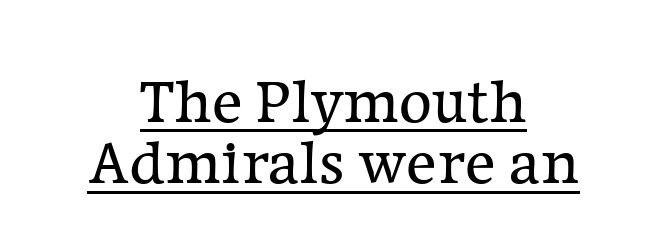
The image shows 64 px regular-weight serif type, upright; set centered, tight line spacing (0.96x), normal letter spacing, underlined; low stroke contrast and a medium x-height.
